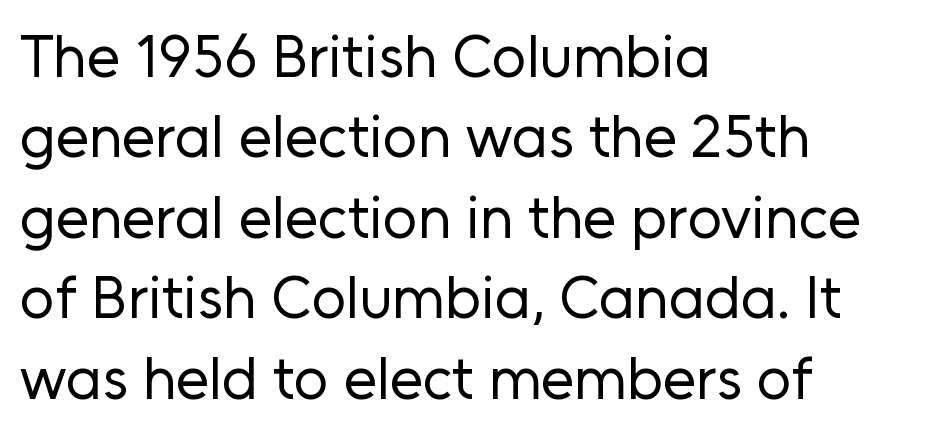
Q: Is the text bold? A: No.
Q: Is the text italic (slanted)? A: No, it is upright.
Q: Is the typeface a serif or a sans-serif typeface? A: Sans-serif.
Q: Is the text underlined? A: No.
Q: How is the paragraph aligned? A: Left-aligned.
Q: Is the spacing between letters normal or unusually wide? A: Normal.
Q: Is the spacing between lines tight, normal or loose? A: Normal.
Q: Width (condensed, normal, or wide)? A: Normal.
Q: Stroke contrast? A: Low.
Q: x-height? A: Medium.
Q: Monospaced? A: No.
